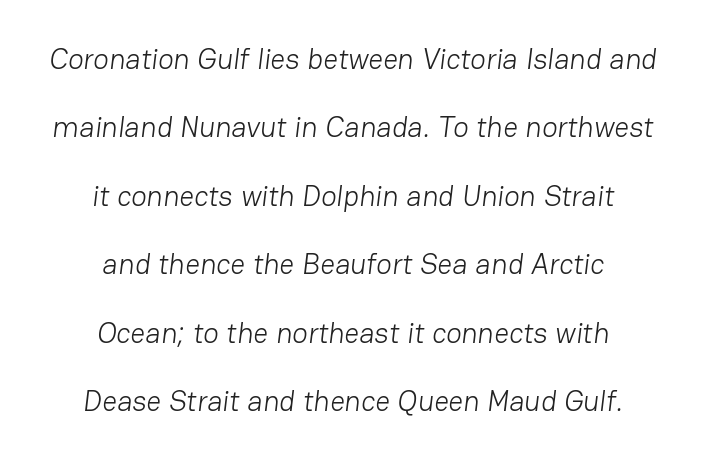
One-word summary of the alignment: center. The weight tops out at a normal text grade. You could fit nearly another row in the gap between these rows. Note the varied advance widths — an 'i' is clearly narrower than an 'm'. The typeface chosen for these lines omits serifs. Glance below the letters and you will spot only blank space.
